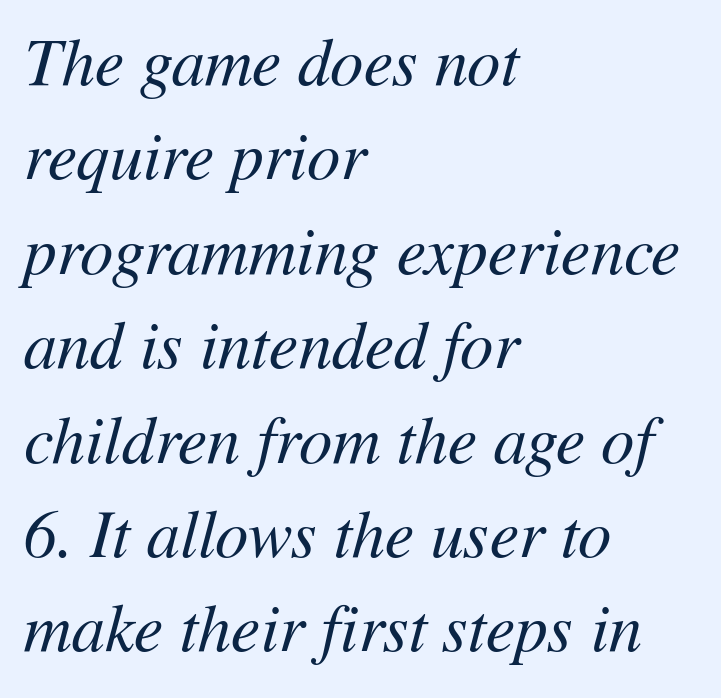
The image shows 66 px regular-weight type, italic (leaning right); set left-aligned, normal line spacing (1.43x), normal letter spacing, not underlined; medium stroke contrast and a medium x-height.
